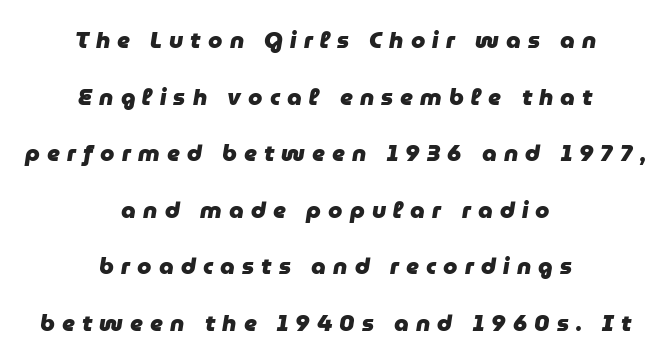
The image shows 23 px bold type, italic (leaning right); set centered, loose line spacing (2.46x), unusually wide letter spacing (+0.31 em), not underlined.
